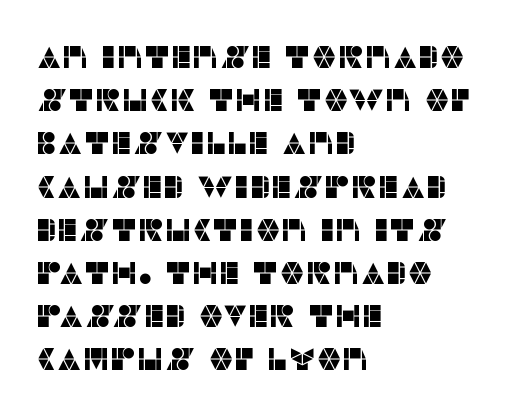
Q: Is the text italic (slanted)? A: No, it is upright.
Q: Is the typeface a serif or a sans-serif typeface? A: Sans-serif.
Q: Is the text underlined? A: No.
Q: How is the paragraph aligned? A: Left-aligned.
Q: Is the spacing between letters normal or unusually wide? A: Normal.
Q: Is the spacing between lines tight, normal or loose? A: Normal.
Q: Width (condensed, normal, or wide)? A: Normal.
Q: Stroke contrast? A: Low.
Q: x-height? A: Large.
Q: Monospaced? A: No.
